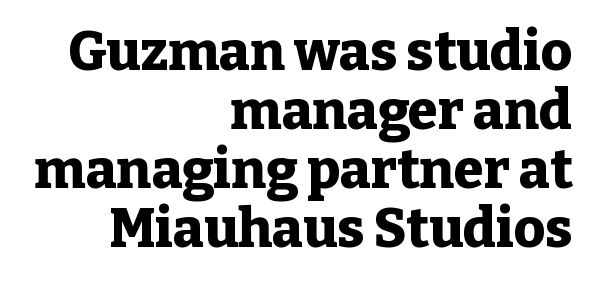
Q: Is the text bold? A: Yes.
Q: Is the text italic (slanted)? A: No, it is upright.
Q: Is the typeface a serif or a sans-serif typeface? A: Serif.
Q: Is the text underlined? A: No.
Q: How is the paragraph aligned? A: Right-aligned.
Q: Is the spacing between letters normal or unusually wide? A: Normal.
Q: Is the spacing between lines tight, normal or loose? A: Tight.
Q: Width (condensed, normal, or wide)? A: Normal.
Q: Stroke contrast? A: Low.
Q: x-height? A: Medium.
Q: Monospaced? A: No.
